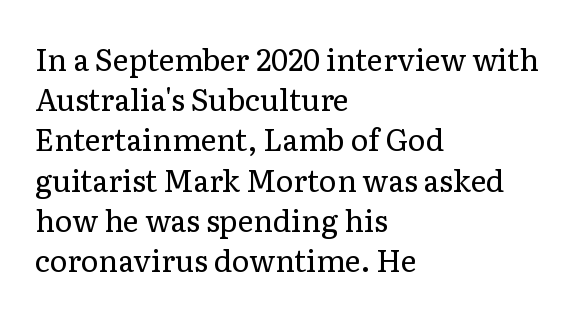
The image shows 30 px regular-weight serif type, upright; set left-aligned, normal line spacing (1.34x), normal letter spacing, not underlined; low stroke contrast and a medium x-height.
